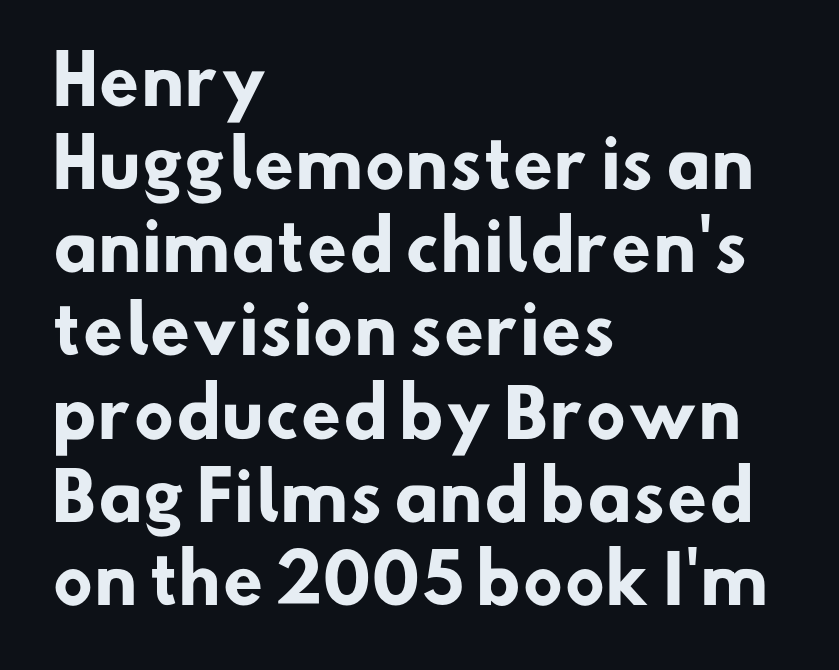
Q: Is the text bold? A: Yes.
Q: Is the typeface a serif or a sans-serif typeface? A: Sans-serif.
Q: Is the text underlined? A: No.
Q: How is the paragraph aligned? A: Left-aligned.
Q: Is the spacing between letters normal or unusually wide? A: Normal.
Q: Is the spacing between lines tight, normal or loose? A: Normal.
Q: Width (condensed, normal, or wide)? A: Normal.
Q: Stroke contrast? A: Low.
Q: x-height? A: Small.
Q: Monospaced? A: No.
